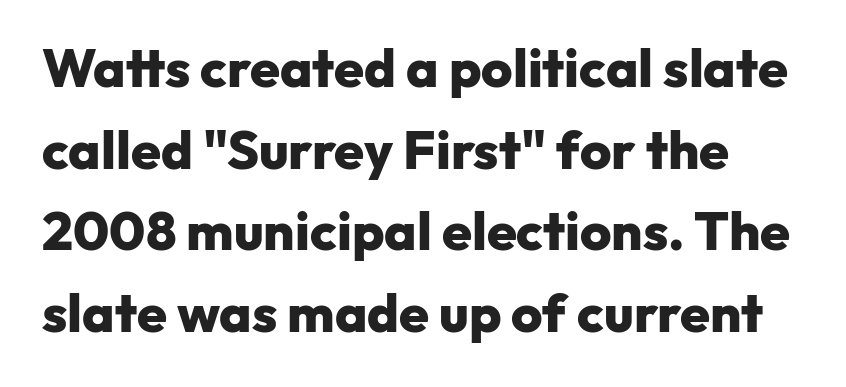
{"serif": "no", "italic": "no", "bold": "yes", "weight": "heavy", "width": "normal", "stroke_contrast": "low", "x_height": "medium", "monospaced": "no", "underline": "no", "line_spacing": "normal", "line_spacing_ratio": 1.51, "letter_spacing": "normal", "letter_spacing_em": 0.0, "glyph_px": 54}
